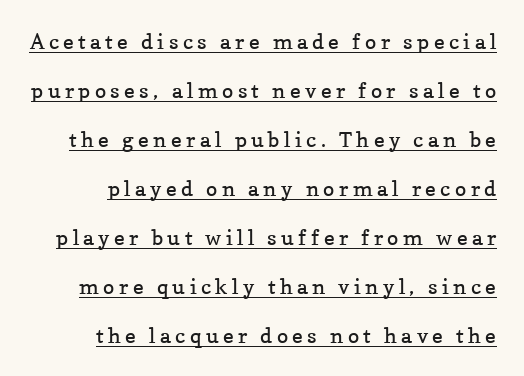
The typography opts for an upright posture over an oblique one. Somebody hit Ctrl+U on this one — the words are underlined. The typeface has the unassuming heft of standard copy or less. Characters follow at a spacing far wider than the type designer built in. Baseline-to-baseline distance is far greater than the letter height.
